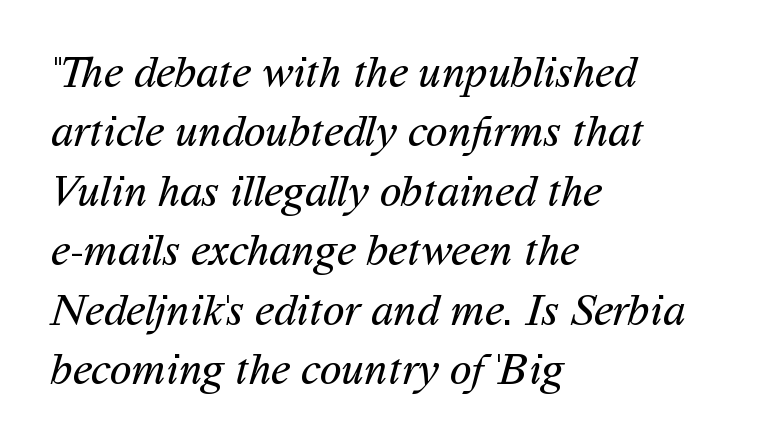
Q: Is the text bold? A: No.
Q: Is the typeface a serif or a sans-serif typeface? A: Sans-serif.
Q: Is the text underlined? A: No.
Q: How is the paragraph aligned? A: Left-aligned.
Q: Is the spacing between letters normal or unusually wide? A: Normal.
Q: Is the spacing between lines tight, normal or loose? A: Normal.
Q: Width (condensed, normal, or wide)? A: Normal.
Q: Stroke contrast? A: Medium.
Q: x-height? A: Medium.
Q: Monospaced? A: No.
